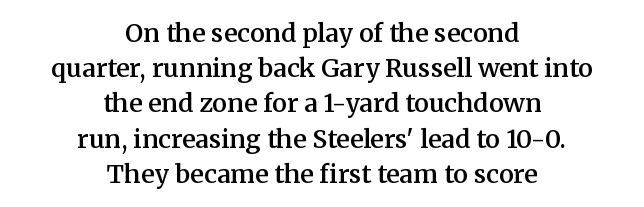
The image shows 25 px text type, upright; set centered, normal line spacing (1.41x), normal letter spacing, not underlined.
